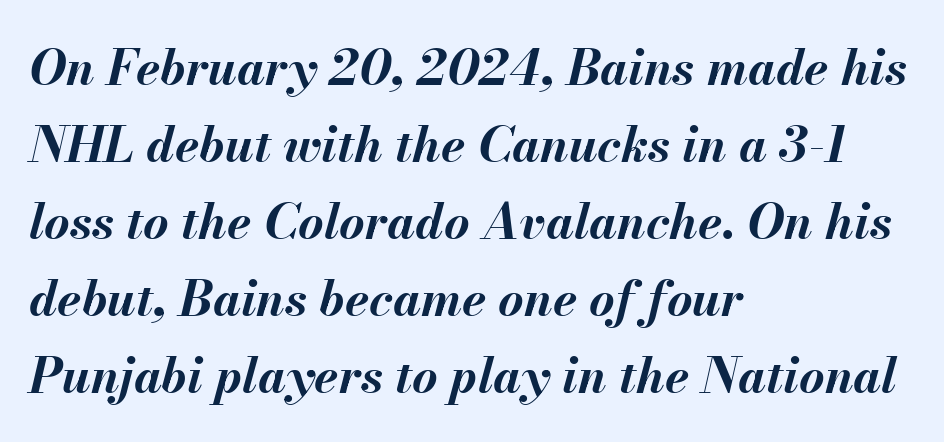
Varying glyph widths throughout — classic text-font behaviour. Students, this is bold: see how much ink each stroke carries. Layout note: lines flush left. The line-height multiplier appears to be the usual default. It's the slanting kind of type. You could call the tracking neutral — neither tight nor loose.
